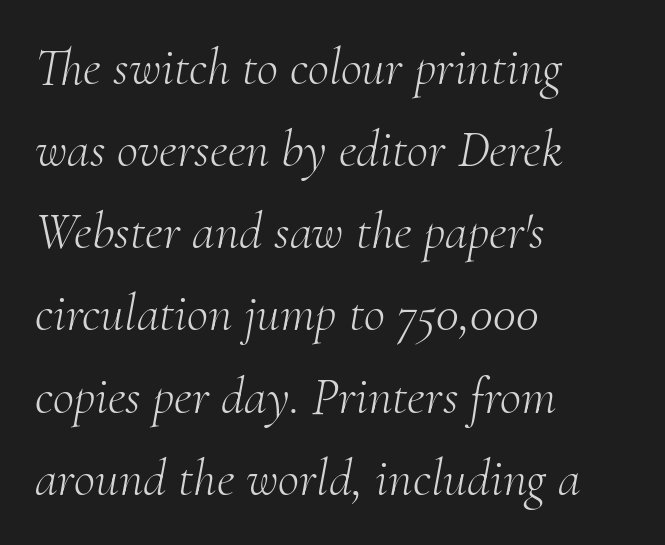
The image shows 52 px light serif type, italic (leaning right); set left-aligned, normal line spacing (1.58x), normal letter spacing, not underlined; medium stroke contrast and a small x-height.
